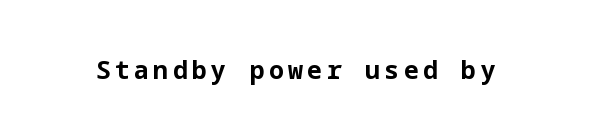
The image shows 25 px bold type, upright; set not underlined.
